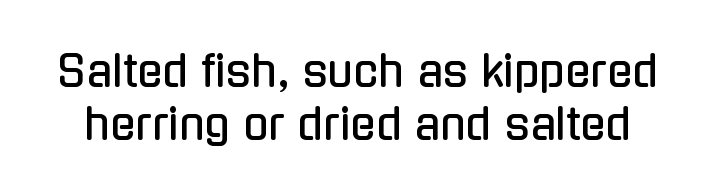
The image shows 42 px condensed sans-serif type, upright; set normal line spacing (1.26x), normal letter spacing, not underlined; low stroke contrast and a medium x-height.
